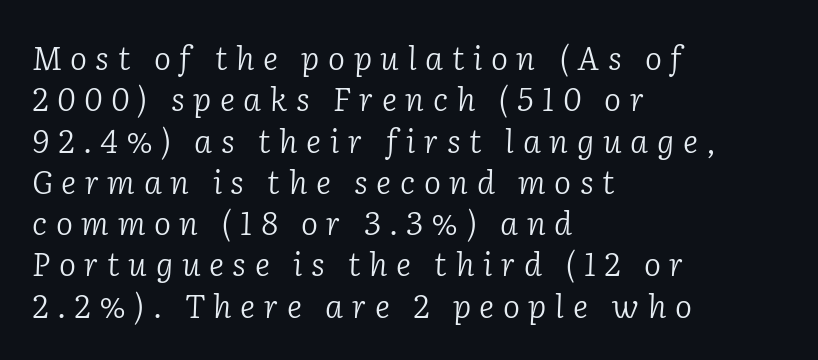
Q: Is the text bold? A: No.
Q: Is the text italic (slanted)? A: Yes, it leans right by about 2 degrees.
Q: Is the typeface a serif or a sans-serif typeface? A: Serif.
Q: Is the text underlined? A: No.
Q: How is the paragraph aligned? A: Left-aligned.
Q: Is the spacing between letters normal or unusually wide? A: Unusually wide.
Q: Is the spacing between lines tight, normal or loose? A: Normal.
Q: Width (condensed, normal, or wide)? A: Normal.
Q: Stroke contrast? A: Low.
Q: x-height? A: Medium.
Q: Monospaced? A: No.
